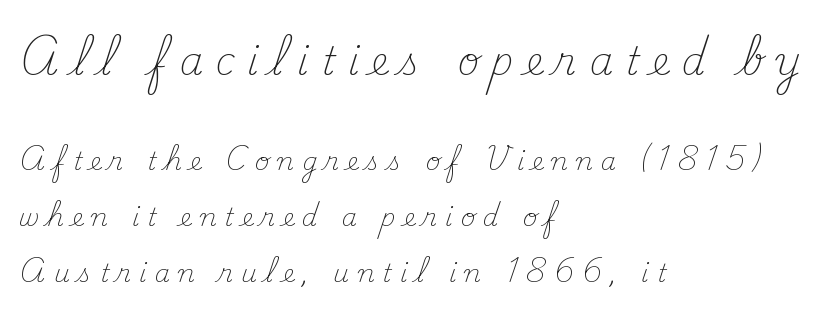
Q: Is the text bold? A: No.
Q: Is the text italic (slanted)? A: Yes.
Q: Is the typeface a serif or a sans-serif typeface? A: Serif.
Q: Is the text underlined? A: No.
Q: How is the paragraph aligned? A: Left-aligned.
Q: Is the spacing between letters normal or unusually wide? A: Unusually wide.
Q: Is the spacing between lines tight, normal or loose? A: Loose.
Q: Which block of text is set in a larger size, the first (top) or the second (bottom)? A: The first (top) one.
Q: Width (condensed, normal, or wide)? A: Normal.
Q: Stroke contrast? A: Medium.
Q: x-height? A: Small.
Q: Monospaced? A: No.
